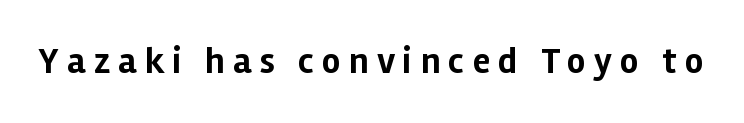
The line texture is sparse and dotted thanks to wide tracking. Every stem runs plumb, perpendicular to the baseline. On the weight axis this lands at bold, roughly 700. Type style note: lacks serifs. Glance below the letters and you will spot only blank space.
